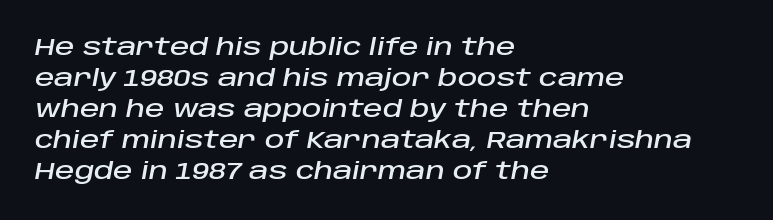
Q: Is the text italic (slanted)? A: Yes, it leans right by about 10 degrees.
Q: Is the text underlined? A: No.
Q: How is the paragraph aligned? A: Left-aligned.
Q: Is the spacing between letters normal or unusually wide? A: Normal.
Q: Is the spacing between lines tight, normal or loose? A: Normal.
